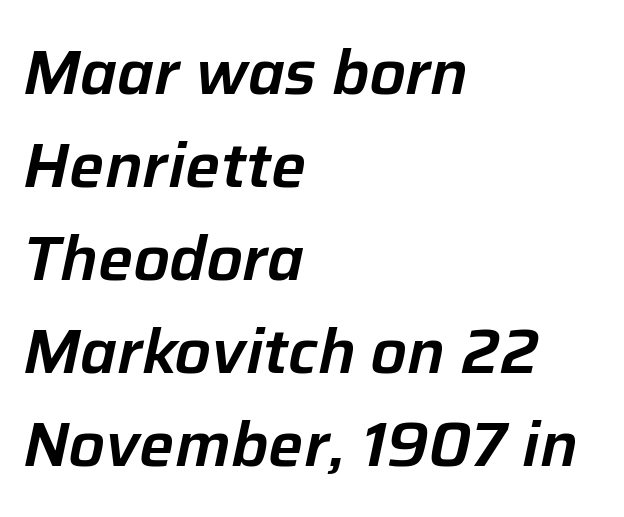
Descenders are the only things crossing below the line. The letters advance in unequal steps, a hallmark of proportional type. Is there much room between lines? A standard amount, neither cramped nor airy. The whole block is typeset with a tilt. Alignment: flush left. Glyph-to-glyph distance matches everyday printed text.
